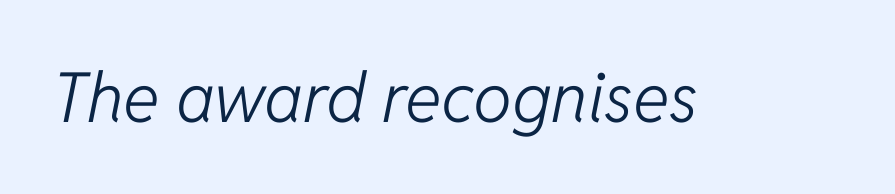
Q: Is the text bold? A: No.
Q: Is the text italic (slanted)? A: Yes, it leans right by about 11 degrees.
Q: Is the text underlined? A: No.
Q: Is the spacing between letters normal or unusually wide? A: Normal.
Q: Width (condensed, normal, or wide)? A: Normal.
Q: Stroke contrast? A: Low.
Q: x-height? A: Medium.
Q: Monospaced? A: No.
